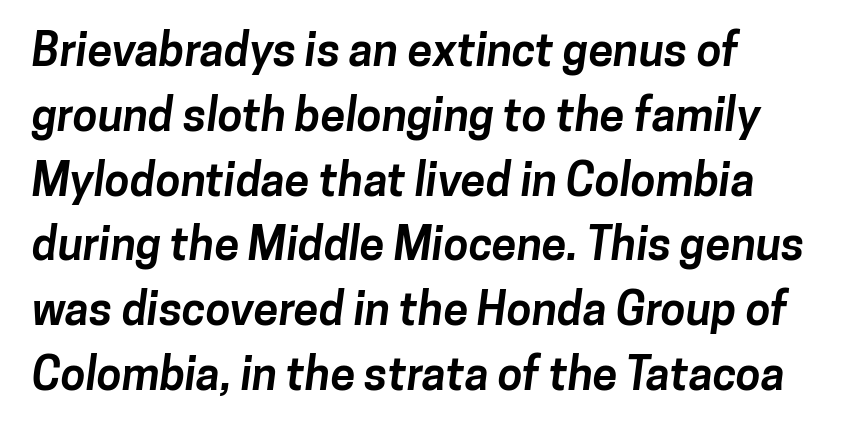
{"serif": "no", "bold": "yes", "weight": "bold", "width": "normal", "stroke_contrast": "low", "x_height": "medium", "monospaced": "no", "underline": "no", "align": "left", "line_spacing": "normal", "line_spacing_ratio": 1.44, "letter_spacing": "normal", "letter_spacing_em": 0.0, "glyph_px": 45}
